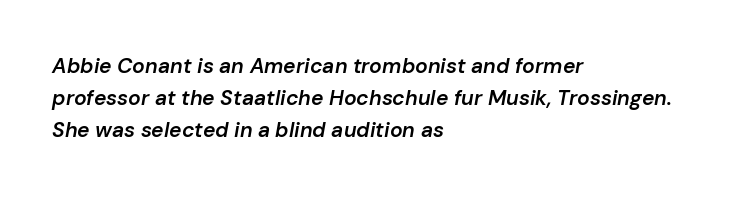
Q: Is the text bold? A: Semi-bold.
Q: Is the text italic (slanted)? A: Yes, it leans right by about 10 degrees.
Q: Is the text underlined? A: No.
Q: How is the paragraph aligned? A: Left-aligned.
Q: Is the spacing between letters normal or unusually wide? A: Normal.
Q: Is the spacing between lines tight, normal or loose? A: Normal.
